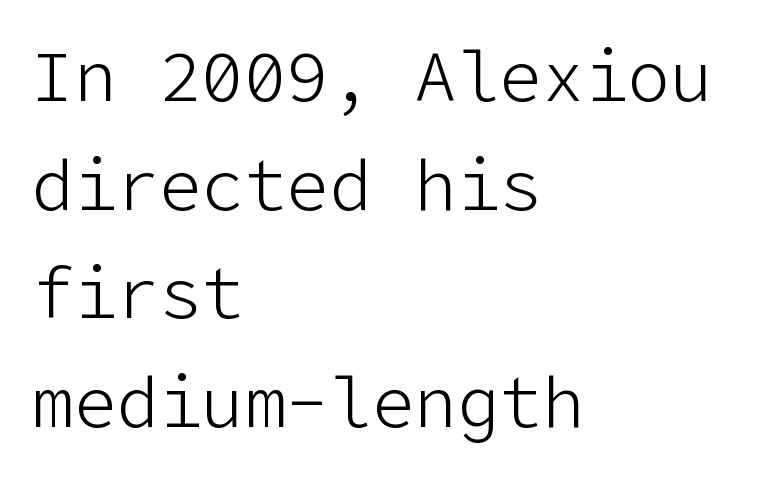
Q: Is the text bold? A: No.
Q: Is the text italic (slanted)? A: No, it is upright.
Q: Is the typeface a serif or a sans-serif typeface? A: Sans-serif.
Q: Is the text underlined? A: No.
Q: How is the paragraph aligned? A: Left-aligned.
Q: Is the spacing between letters normal or unusually wide? A: Normal.
Q: Is the spacing between lines tight, normal or loose? A: Normal.
Q: Width (condensed, normal, or wide)? A: Normal.
Q: Stroke contrast? A: Low.
Q: x-height? A: Medium.
